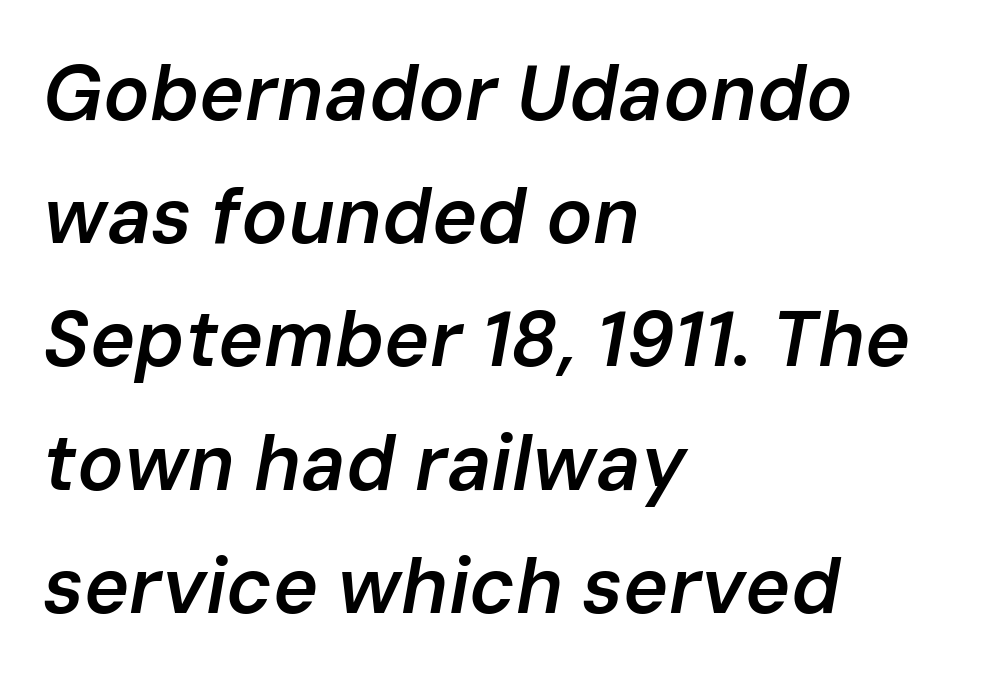
The image shows 77 px semibold type, italic (leaning right); set left-aligned, normal line spacing (1.6x), normal letter spacing, not underlined; low stroke contrast and a medium x-height.
